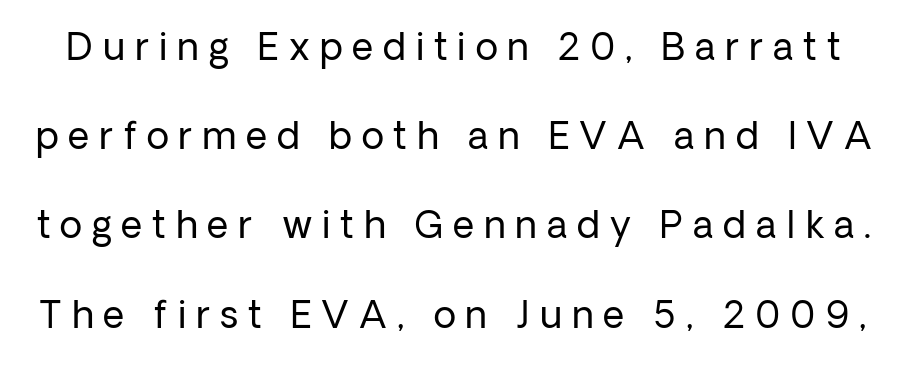
{"serif": "no", "italic": "no", "bold": "no", "weight": "regular", "width": "normal", "stroke_contrast": "low", "x_height": "medium", "monospaced": "no", "underline": "no", "line_spacing": "loose", "line_spacing_ratio": 2.41, "letter_spacing": "wide", "letter_spacing_em": 0.27, "glyph_px": 37}
